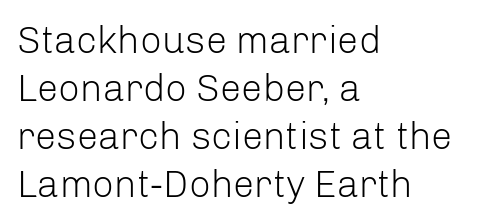
Q: Is the text bold? A: No.
Q: Is the text italic (slanted)? A: No, it is upright.
Q: Is the typeface a serif or a sans-serif typeface? A: Sans-serif.
Q: Is the text underlined? A: No.
Q: How is the paragraph aligned? A: Left-aligned.
Q: Is the spacing between letters normal or unusually wide? A: Normal.
Q: Is the spacing between lines tight, normal or loose? A: Normal.
Q: Width (condensed, normal, or wide)? A: Normal.
Q: Stroke contrast? A: Low.
Q: x-height? A: Medium.
Q: Monospaced? A: No.
